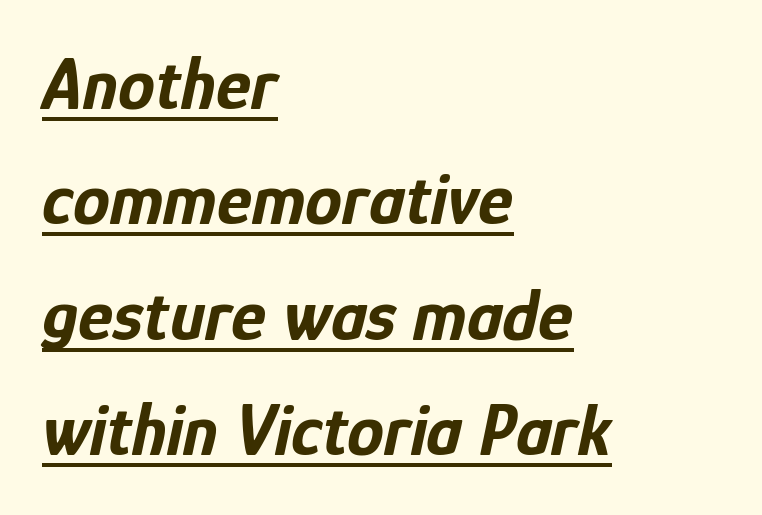
The image shows 74 px bold, condensed type, italic (leaning right); set left-aligned, normal line spacing (1.56x), normal letter spacing, underlined; low stroke contrast and a medium x-height.
